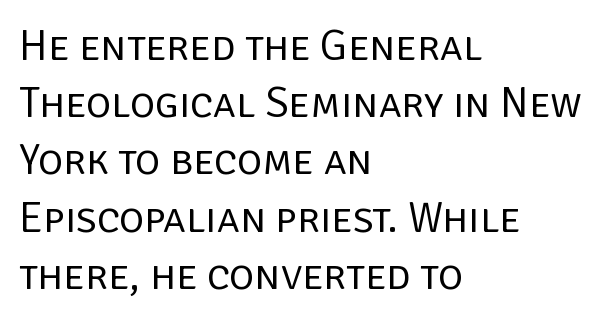
{"serif": "no", "italic": "no", "bold": "no", "weight": "regular", "width": "normal", "stroke_contrast": "low", "x_height": "large", "monospaced": "no", "underline": "no", "align": "left", "line_spacing": "normal", "line_spacing_ratio": 1.33, "letter_spacing": "normal", "letter_spacing_em": 0.0, "glyph_px": 43}
